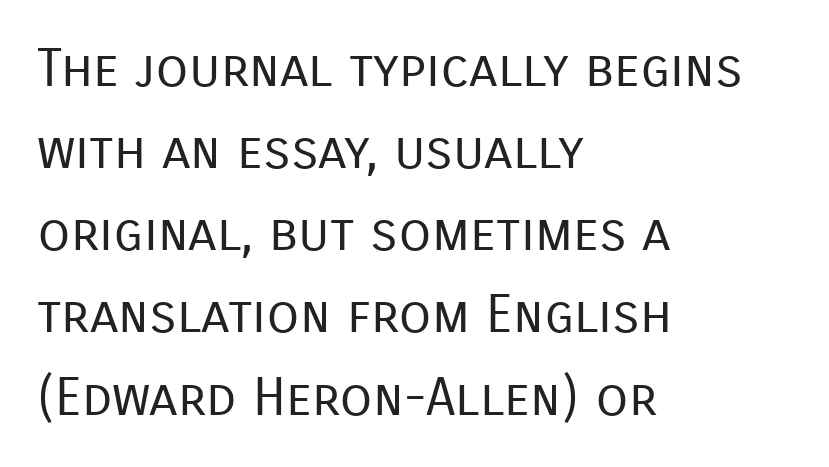
Tracking value appears to be zero — textbook default spacing. The passage shown is not underscored anywhere. Regarding serifs, this sample does without them. Line beginnings align vertically; line endings do not. The face looks like a standard text weight, possibly lighter.
